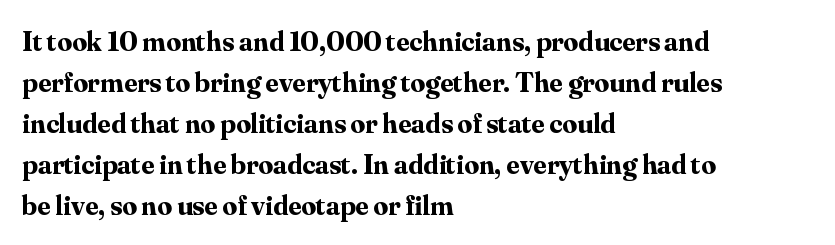
Short and long lines alike share a common starting point at left. Type without underlining. Unlike italic type, these characters show no tilt at all. Little horizontal feet cap the strokes, marking this as serif type.
